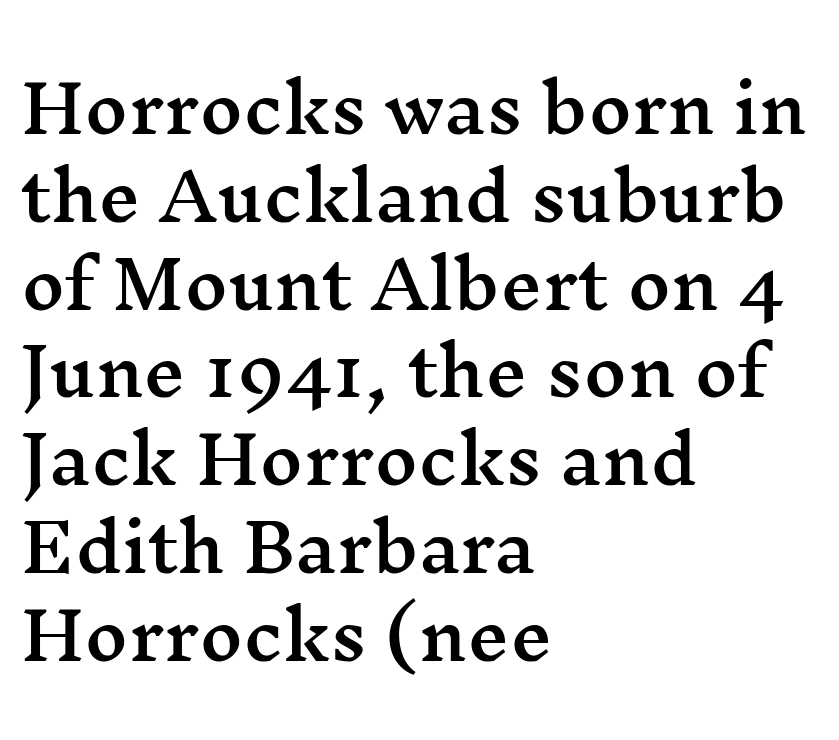
Q: Is the text italic (slanted)? A: No, it is upright.
Q: Is the typeface a serif or a sans-serif typeface? A: Serif.
Q: Is the text underlined? A: No.
Q: How is the paragraph aligned? A: Left-aligned.
Q: Is the spacing between letters normal or unusually wide? A: Normal.
Q: Is the spacing between lines tight, normal or loose? A: Normal.
Q: Width (condensed, normal, or wide)? A: Wide.
Q: Stroke contrast? A: Medium.
Q: x-height? A: Medium.
Q: Monospaced? A: No.
